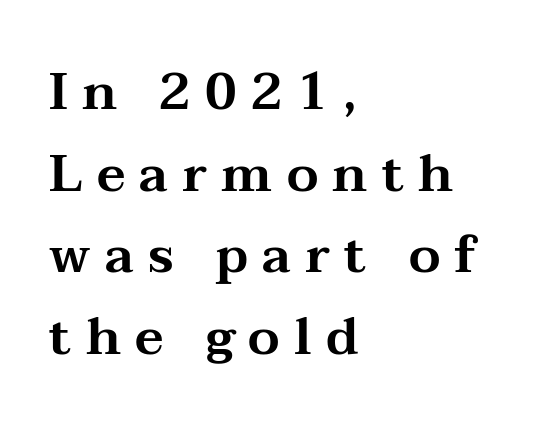
The image shows 51 px wide serif type, upright; set left-aligned, normal line spacing (1.6x), unusually wide letter spacing (+0.28 em), not underlined; medium stroke contrast and a medium x-height.
